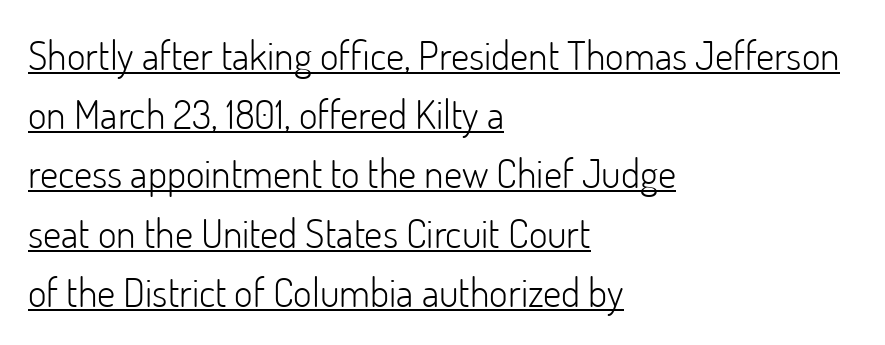
{"serif": "no", "italic": "no", "bold": "no", "weight": "light", "width": "normal", "stroke_contrast": "low", "x_height": "small", "monospaced": "no", "underline": "yes", "align": "left", "line_spacing": "normal", "line_spacing_ratio": 1.48, "letter_spacing": "normal", "letter_spacing_em": 0.0, "glyph_px": 40}
